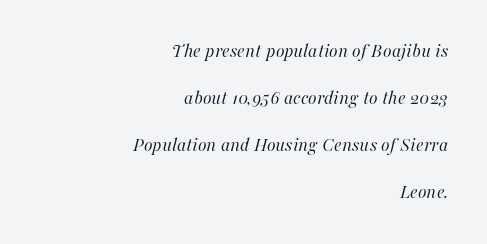
{"italic": "yes", "lean": "right", "slant_degrees": 16, "bold": "no", "underline": "no", "align": "right", "line_spacing": "loose", "line_spacing_ratio": 2.35, "letter_spacing": "normal", "letter_spacing_em": 0.0, "glyph_px": 20}
